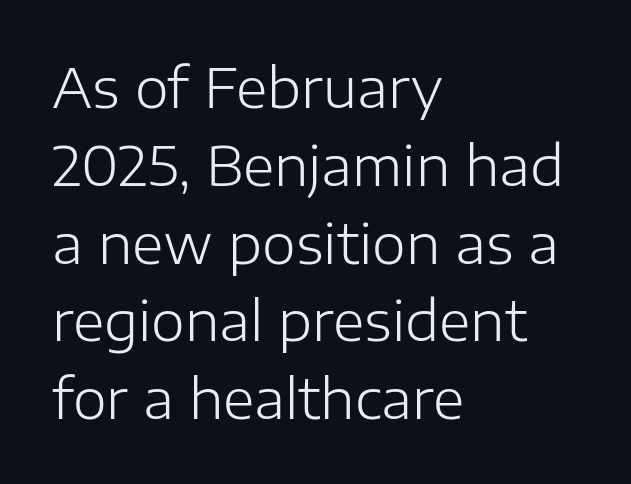
The image shows 54 px light sans-serif type, upright; set left-aligned, normal line spacing (1.44x), normal letter spacing, not underlined; low stroke contrast and a medium x-height.
